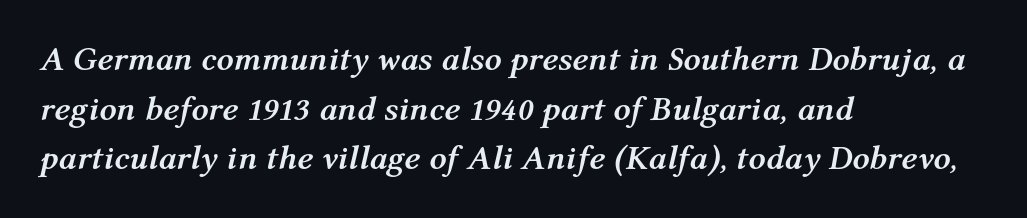
Casual observation: everything's shoved over to the left. The face used here is proportionally spaced, like ordinary book or web type. Underlining? Definitely not there. Designer's note — italics engaged.
